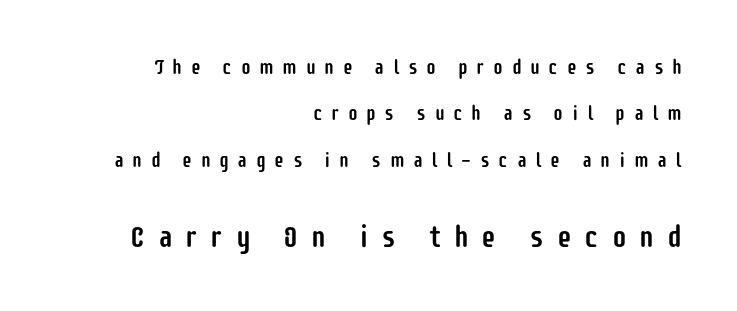
The image shows 30 px condensed sans-serif type, upright; set right-aligned, loose line spacing (2.32x), unusually wide letter spacing (+0.42 em), not underlined; the second (bottom) block is 1.5x larger; low stroke contrast and a large x-height.
